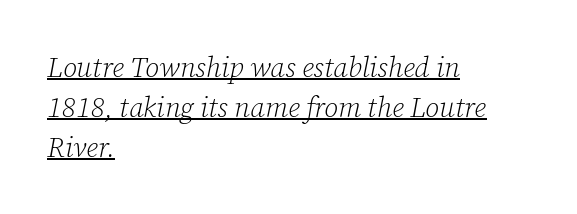
The image shows 28 px light serif type, italic (leaning right); set left-aligned, normal line spacing (1.42x), normal letter spacing, underlined; low stroke contrast and a medium x-height.
